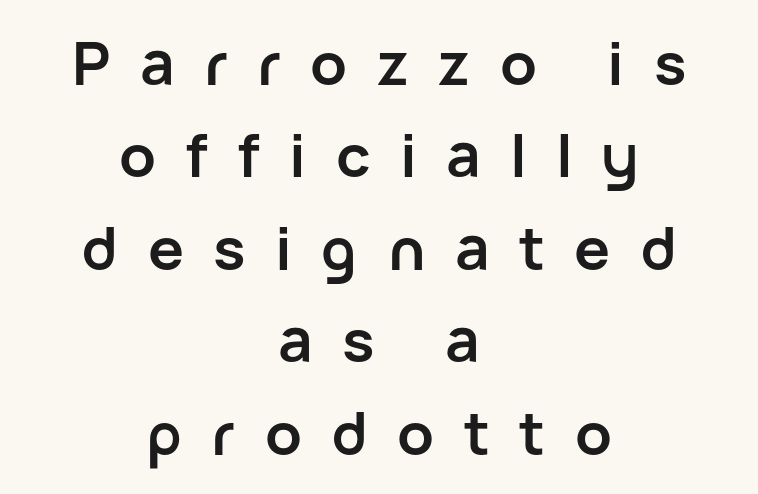
The image shows 60 px semibold sans-serif type, upright; set centered, normal line spacing (1.54x), unusually wide letter spacing (+0.49 em), not underlined; low stroke contrast and a medium x-height.
